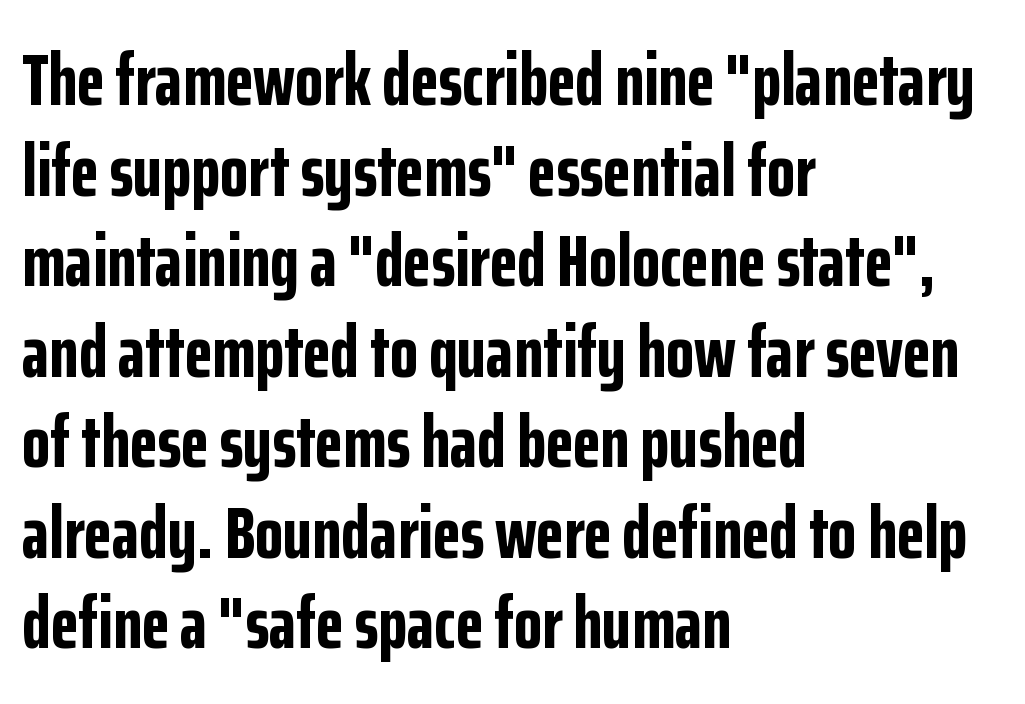
Do the letters lean? They stand straight. The setting favours the left margin, as ordinary paragraphs usually do. The rendering uses natural spacing where letterforms have individual widths. Beneath every word, the page is bare. Caption: standard tracking, unaltered. Serifs: no, the terminals of the letterforms are clean.
